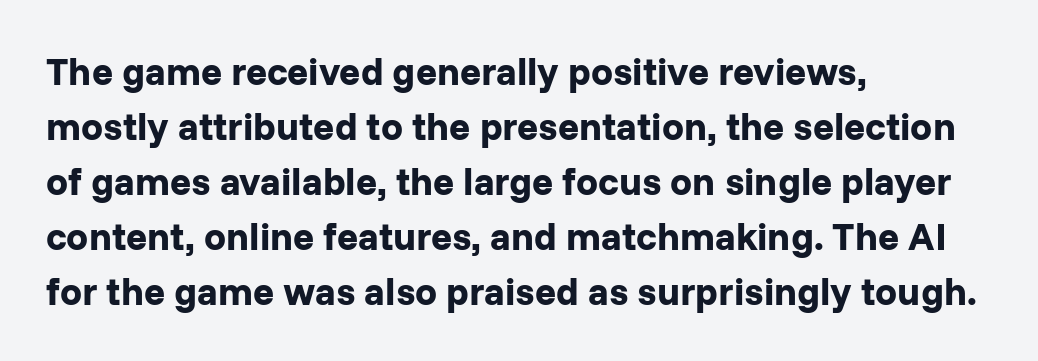
Q: Is the text bold? A: Yes.
Q: Is the text italic (slanted)? A: No, it is upright.
Q: Is the typeface a serif or a sans-serif typeface? A: Sans-serif.
Q: Is the text underlined? A: No.
Q: How is the paragraph aligned? A: Left-aligned.
Q: Is the spacing between letters normal or unusually wide? A: Normal.
Q: Is the spacing between lines tight, normal or loose? A: Normal.
Q: Width (condensed, normal, or wide)? A: Normal.
Q: Stroke contrast? A: Low.
Q: x-height? A: Medium.
Q: Monospaced? A: No.
